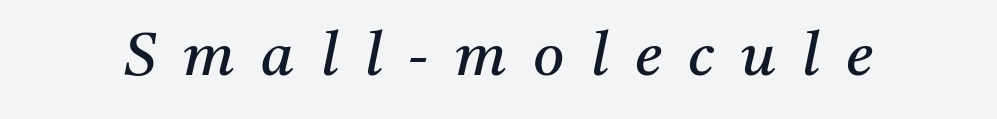
The image shows 60 px regular-weight serif type, italic (leaning right); set unusually wide letter spacing (+0.44 em), not underlined; medium stroke contrast and a medium x-height.
